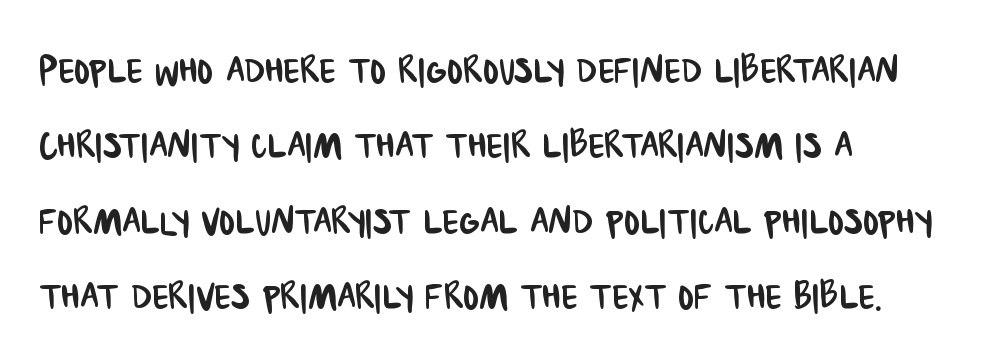
The image shows 48 px condensed sans-serif type; set left-aligned, normal line spacing (1.57x), normal letter spacing, not underlined; low stroke contrast and a large x-height.
